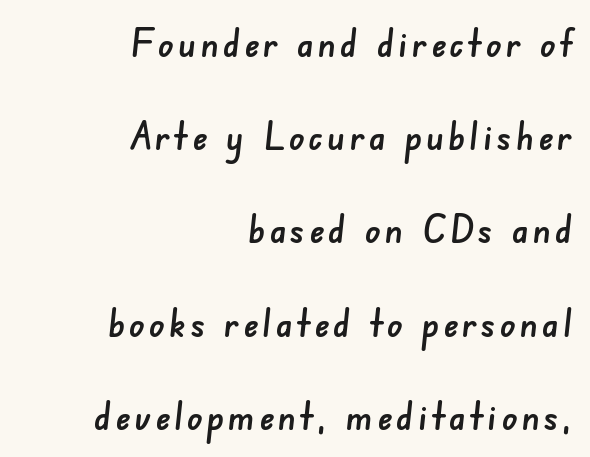
The image shows 39 px sans-serif type; set right-aligned, loose line spacing (2.39x), not underlined; low stroke contrast and a small x-height.
